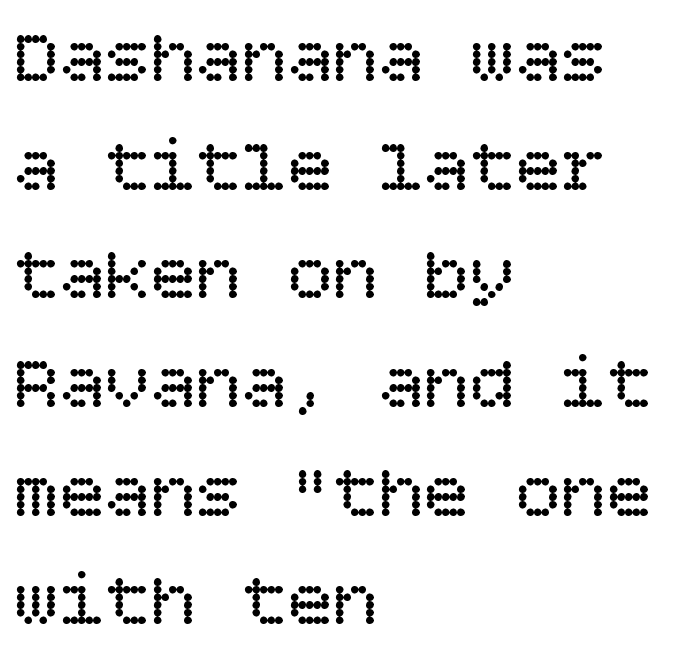
Q: Is the text bold? A: No.
Q: Is the text italic (slanted)? A: No, it is upright.
Q: Is the text underlined? A: No.
Q: How is the paragraph aligned? A: Left-aligned.
Q: Is the spacing between letters normal or unusually wide? A: Normal.
Q: Is the spacing between lines tight, normal or loose? A: Normal.
Q: Width (condensed, normal, or wide)? A: Normal.
Q: Stroke contrast? A: Low.
Q: x-height? A: Large.
